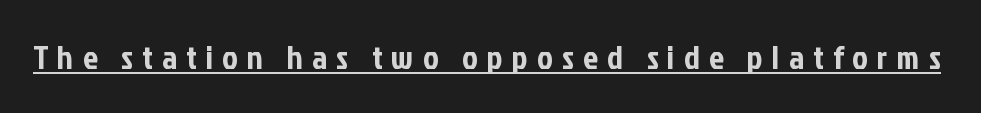
Looks like someone drew a line under every word here. Style check: upright. The rendering uses natural spacing where letterforms have individual widths. Someone cranked the tracking dial way up on this one. No feet cap the strokes, marking this as sans-serif type.
